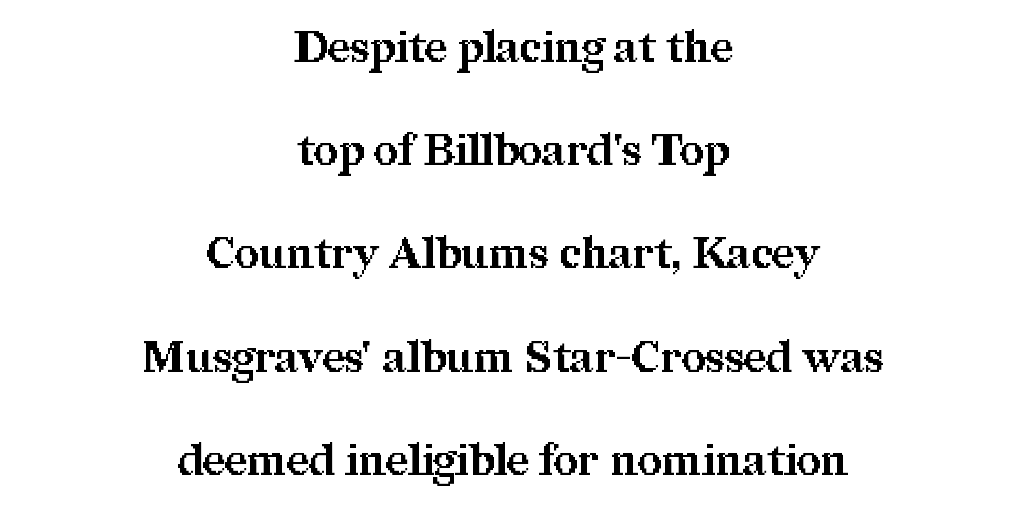
{"serif": "yes", "italic": "no", "bold": "yes", "weight": "bold", "width": "normal", "stroke_contrast": "medium", "x_height": "medium", "monospaced": "no", "underline": "no", "align": "center", "line_spacing": "loose", "line_spacing_ratio": 2.4, "letter_spacing": "normal", "letter_spacing_em": 0.0, "glyph_px": 43}
